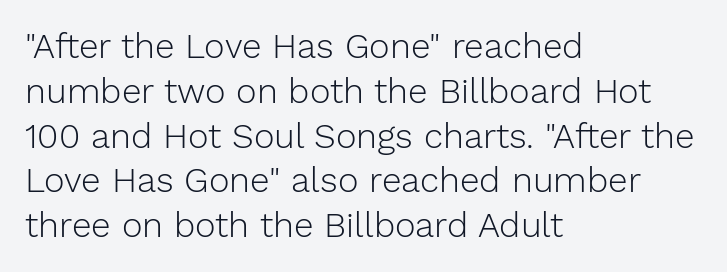
Honestly, there is no underline to notice here at all. This reads as an unemphasized weight, regular at the heaviest. Quick note: not italic, upright. A typesetter would call this proportional, since set widths differ per character.
